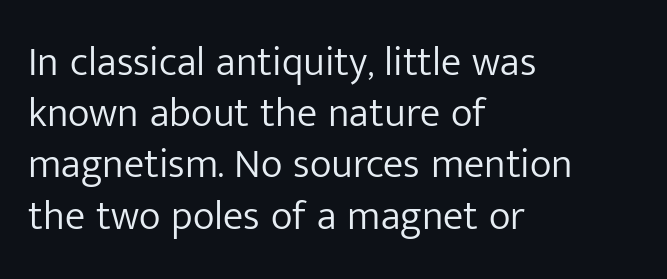
{"serif": "no", "italic": "no", "bold": "no", "weight": "light", "width": "normal", "stroke_contrast": "low", "x_height": "medium", "monospaced": "no", "underline": "no", "align": "left", "line_spacing": "normal", "line_spacing_ratio": 1.25, "letter_spacing": "normal", "letter_spacing_em": 0.0, "glyph_px": 41}
